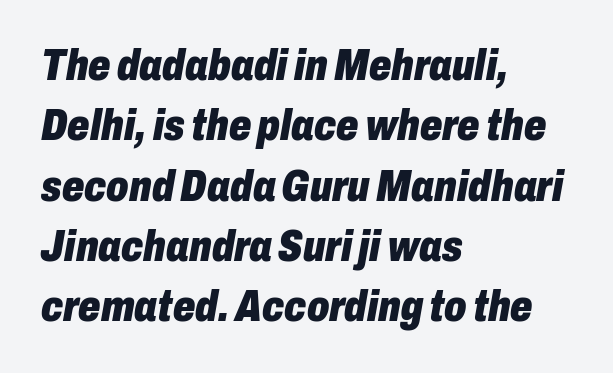
{"italic": "yes", "lean": "right", "slant_degrees": 10, "bold": "yes", "weight": "heavy", "width": "condensed", "stroke_contrast": "low", "x_height": "medium", "monospaced": "no", "underline": "no", "align": "left", "line_spacing": "normal", "line_spacing_ratio": 1.37, "letter_spacing": "normal", "letter_spacing_em": 0.0, "glyph_px": 44}
